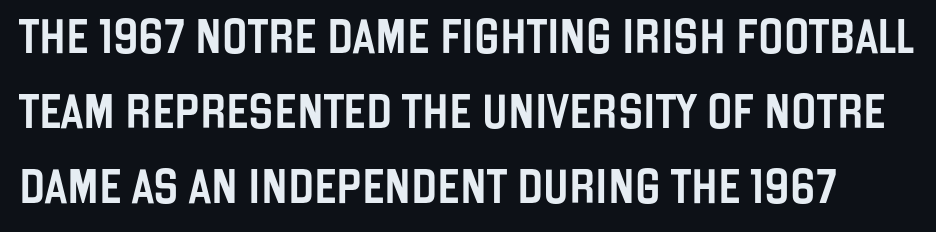
No italicization has been applied; the sample stays upright. Nobody touched the tracking dial on this one. Vertically, the passage feels expansive, rows floating well apart. Lines of text with bare space underneath. What kind of face is this? One without serifs — a sans.
